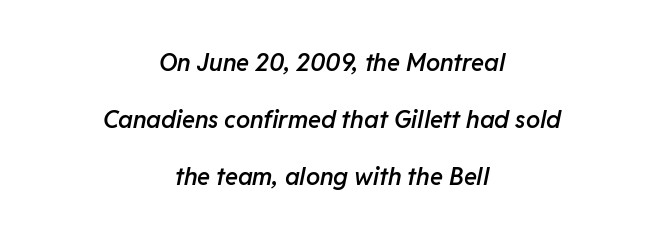
In terms of posture, this sample is oblique. Lines of text with bare space underneath. Typographic density is moderately raised because the face is semibold. Does the copy run flush right? No — it is centered line by line. The rendering uses a large line-height, opening up the rows.
